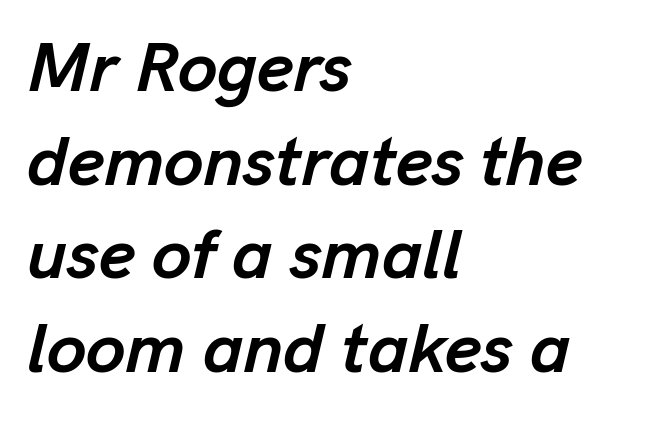
{"italic": "yes", "lean": "right", "slant_degrees": 13, "bold": "yes", "weight": "semibold", "width": "normal", "stroke_contrast": "low", "x_height": "medium", "monospaced": "no", "underline": "no", "align": "left", "line_spacing": "normal", "line_spacing_ratio": 1.32, "letter_spacing": "normal", "letter_spacing_em": 0.0, "glyph_px": 71}
